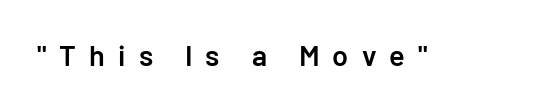
Q: Is the text bold? A: Semi-bold.
Q: Is the text italic (slanted)? A: No, it is upright.
Q: Is the typeface a serif or a sans-serif typeface? A: Sans-serif.
Q: Is the text underlined? A: No.
Q: Is the spacing between letters normal or unusually wide? A: Unusually wide.
Q: Width (condensed, normal, or wide)? A: Normal.
Q: Stroke contrast? A: Low.
Q: x-height? A: Medium.
Q: Monospaced? A: No.
